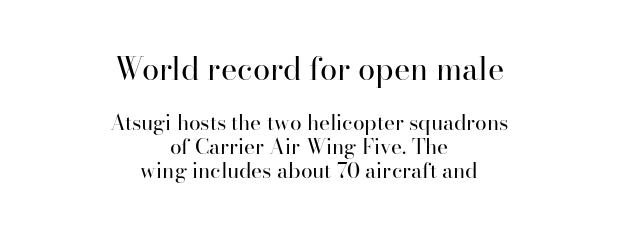
The rendering shrinks the type as you move from the upper chunk to the lower. Spacing verdict: proportional, widths tailored to each character. The tracking reads as untouched default to a designer's eye. The typesetting does not lean heavy: it is not bold. This is roman type, the default non-slanted kind.
